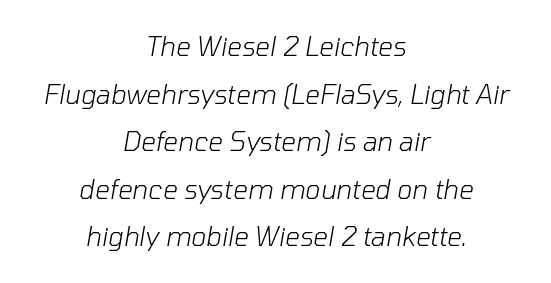
The image shows 26 px text type, italic (leaning right); set centered, line spacing 1.83x, normal letter spacing, not underlined.
